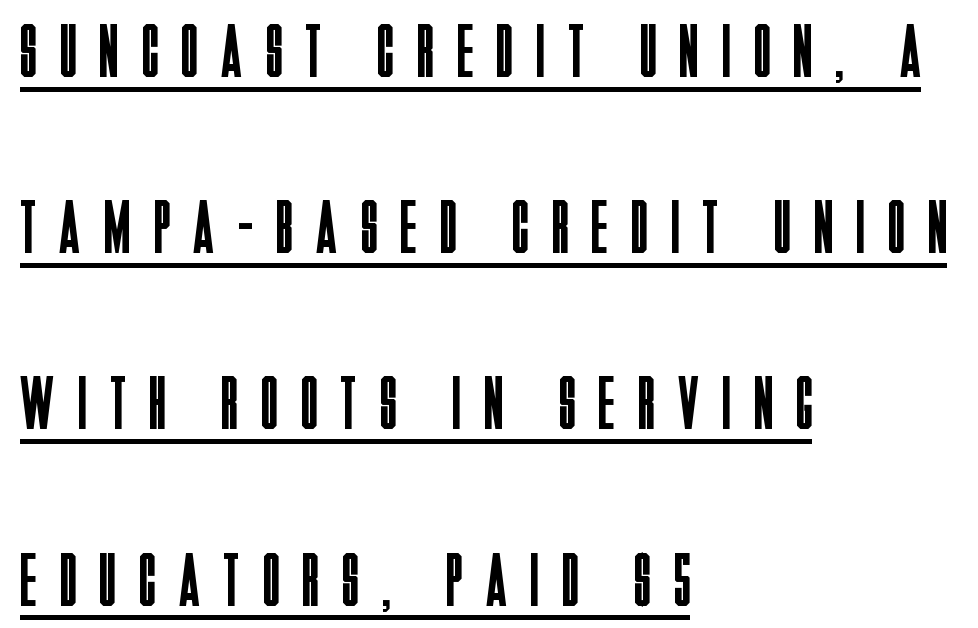
Q: Is the text bold? A: No.
Q: Is the text italic (slanted)? A: No, it is upright.
Q: Is the typeface a serif or a sans-serif typeface? A: Sans-serif.
Q: Is the text underlined? A: Yes.
Q: How is the paragraph aligned? A: Left-aligned.
Q: Is the spacing between letters normal or unusually wide? A: Unusually wide.
Q: Is the spacing between lines tight, normal or loose? A: Loose.
Q: Width (condensed, normal, or wide)? A: Condensed.
Q: Stroke contrast? A: Low.
Q: x-height? A: Large.
Q: Monospaced? A: No.
